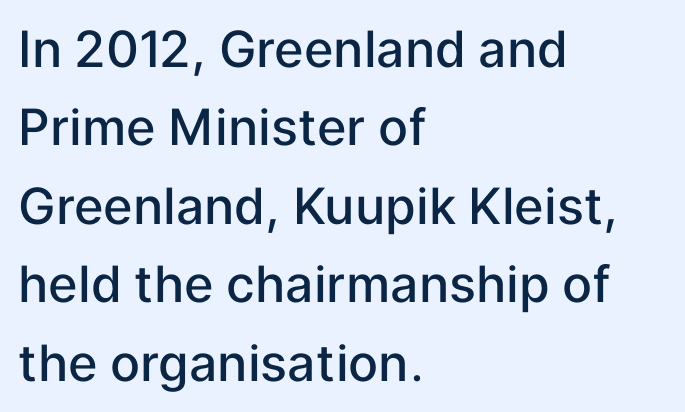
{"serif": "no", "italic": "no", "bold": "semi", "weight": "semibold", "width": "normal", "stroke_contrast": "low", "x_height": "medium", "monospaced": "no", "underline": "no", "align": "left", "line_spacing": "normal", "line_spacing_ratio": 1.57, "letter_spacing": "normal", "letter_spacing_em": 0.0, "glyph_px": 50}
